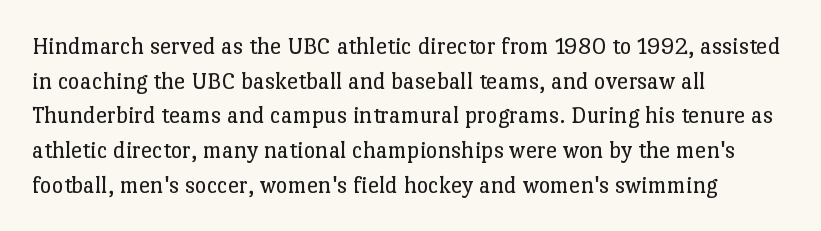
The letters stand straight up with perfectly vertical stems. The typesetter chose a ragged-right arrangement here. What's the leading like? Ordinary, nothing unusual. Nothing unusual about the tracking: characters are spaced as the font intends. Is the stroke heavy? The answer is a plain regular-or-lighter.
